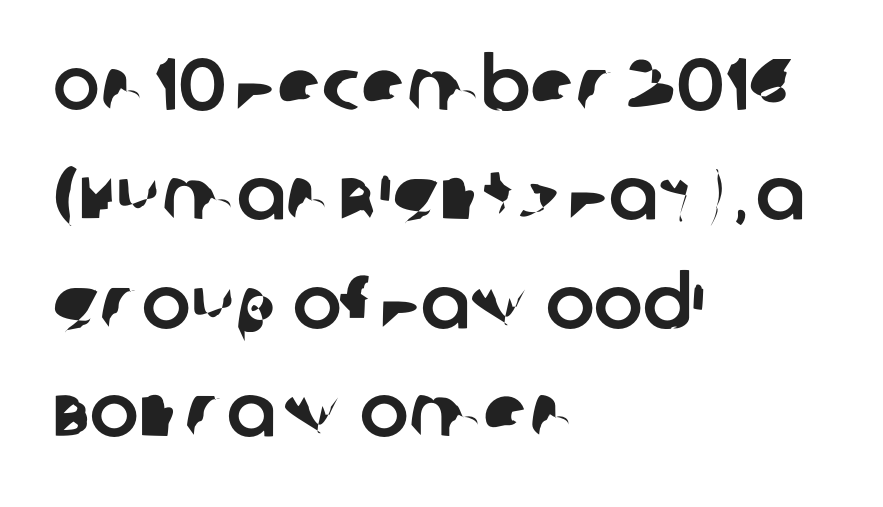
The designer left line spacing at the default. Default kerning and tracking; the words read as compact shapes. Think of a printed novel: that variable character pitch is what you see here. Decoration check: the copy has no underline. A sans-serif font was chosen for this passage.
